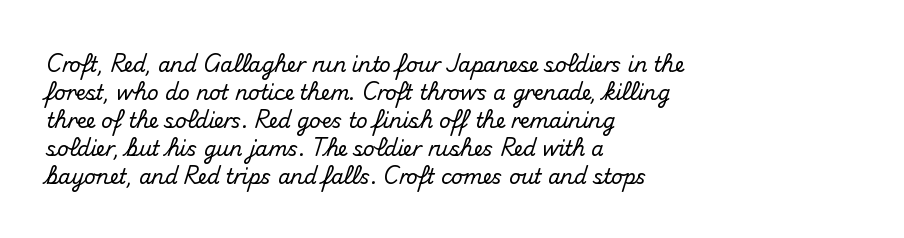
Type without underlining. A typesetter would call this zero additional tracking. Horizontally, the lines are justified to the leading edge only. Honestly, the row spacing looks completely unremarkable.
